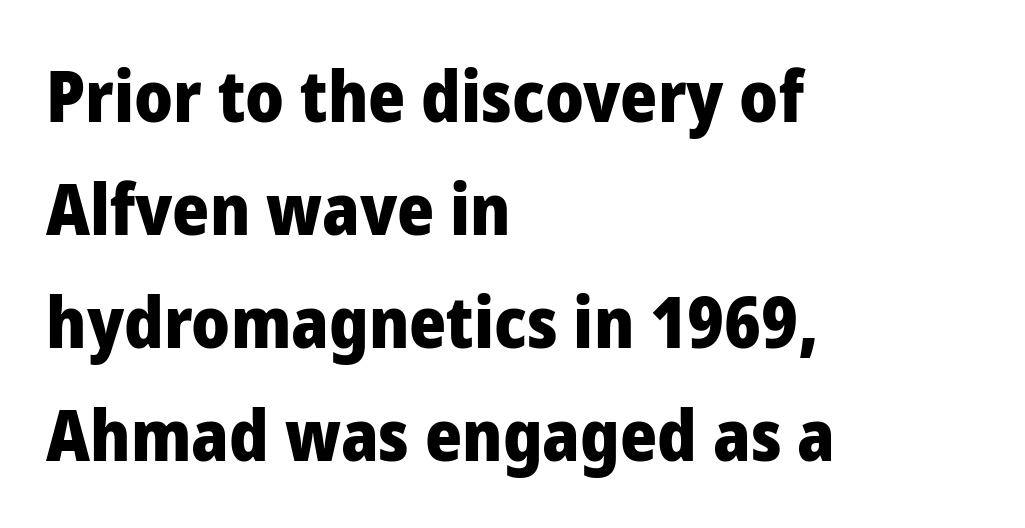
Each line starts at the same left margin while the right side varies. Students, observe: this is what conventionally led text looks like. The passage shown is typed in a proportional face where columns would drift. Type without underlining. Do the letters lean? They stand straight.
